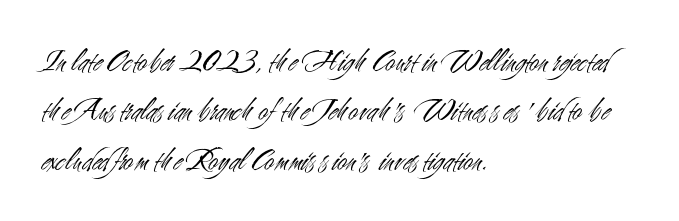
A light-to-regular cut is what we see here. Look at the tracking — it's just the regular setting, nothing added. Does the copy run flush right? No — it runs flush left. Horizontal bands of white between lines are of average thickness.
